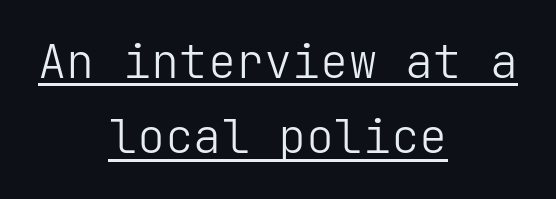
Horizontally, the lines are justified to the midpoint only. Check the space under the baseline: a stroke is drawn there. The passage shown stacks its lines at a standard gap. The characters are drawn with everyday or finer stroke widths. Classification — sans serif.
